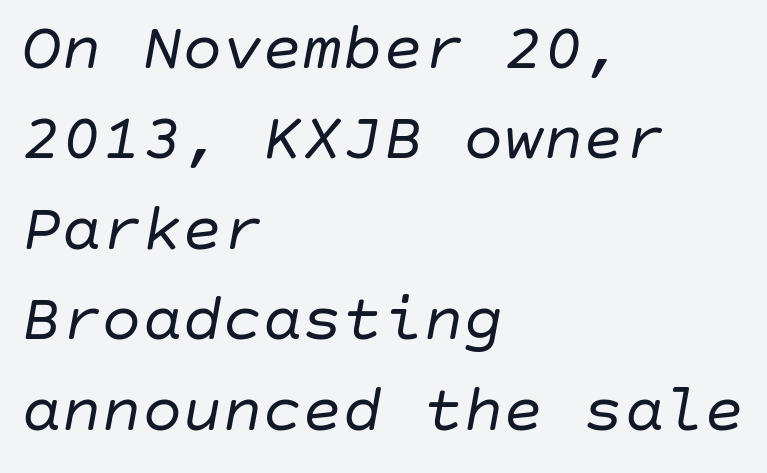
The image shows 67 px regular-weight type, italic (leaning right); set left-aligned, normal line spacing (1.35x), normal letter spacing, not underlined; low stroke contrast and a large x-height.
